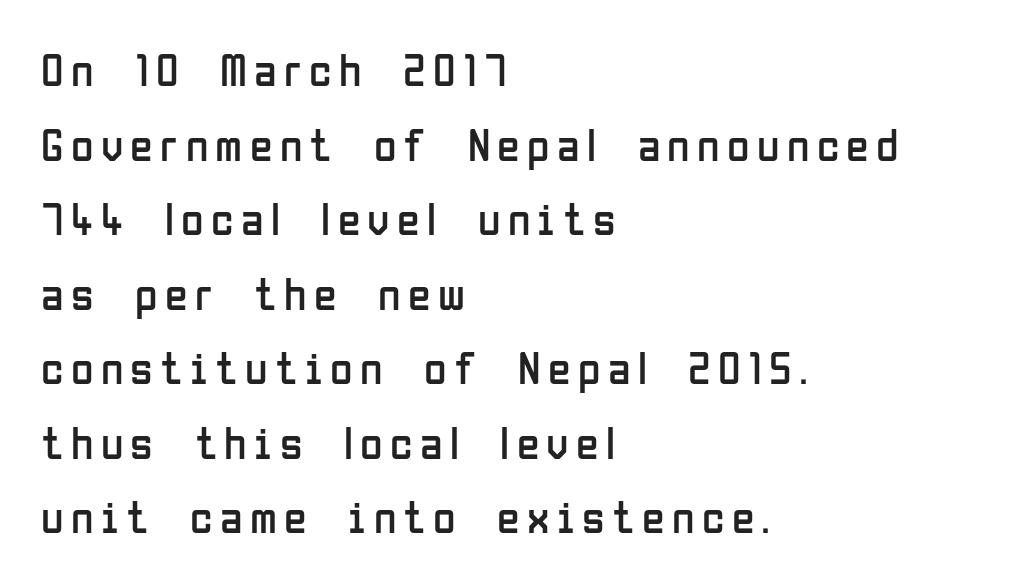
When letters stand straight like this, we call the style roman or upright. Alignment: flush left. Baseline-to-baseline distance is the conventional proportion of letter height. Nope, no serifs anywhere on these letters.
